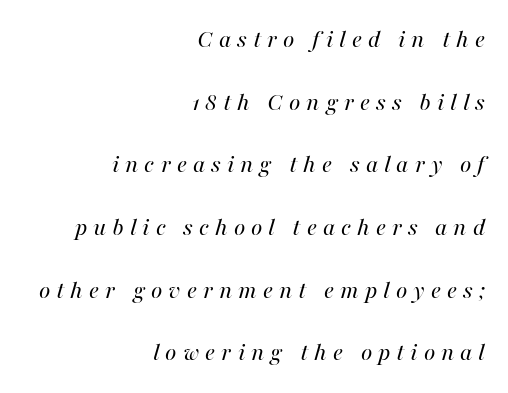
The image shows 26 px text type, italic (leaning right); set right-aligned, loose line spacing (2.41x), unusually wide letter spacing (+0.23 em), not underlined.
